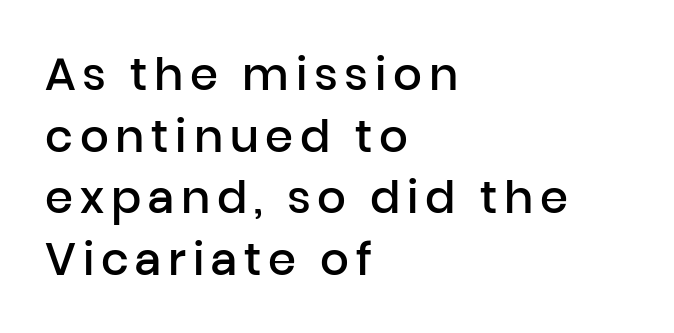
Q: Is the text bold? A: Semi-bold.
Q: Is the text italic (slanted)? A: No, it is upright.
Q: Is the typeface a serif or a sans-serif typeface? A: Sans-serif.
Q: Is the text underlined? A: No.
Q: How is the paragraph aligned? A: Left-aligned.
Q: Is the spacing between lines tight, normal or loose? A: Normal.
Q: Width (condensed, normal, or wide)? A: Normal.
Q: Stroke contrast? A: Low.
Q: x-height? A: Medium.
Q: Monospaced? A: No.
